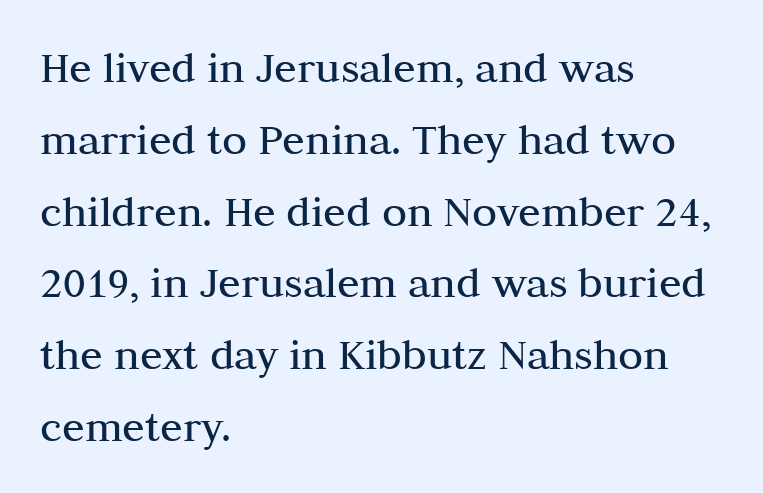
{"serif": "yes", "italic": "no", "bold": "no", "weight": "regular", "width": "normal", "stroke_contrast": "medium", "x_height": "medium", "monospaced": "no", "underline": "no", "align": "left", "line_spacing": "normal", "line_spacing_ratio": 1.56, "letter_spacing": "normal", "letter_spacing_em": 0.0, "glyph_px": 46}
